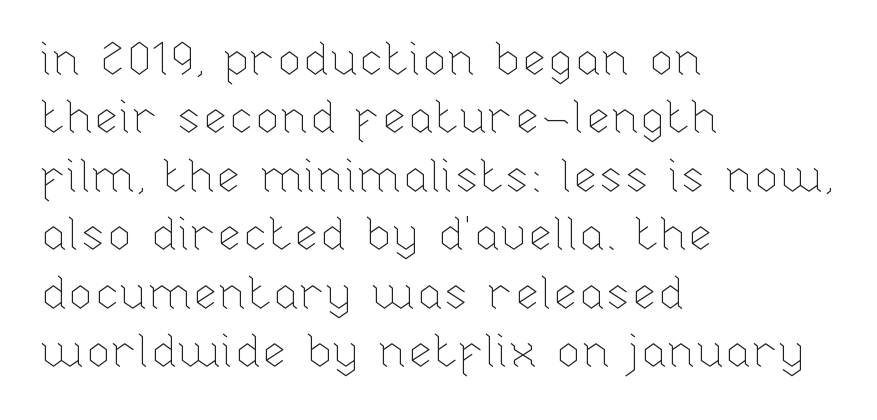
The image shows 46 px thin type, upright; set left-aligned, normal line spacing (1.27x), normal letter spacing, not underlined; low stroke contrast and a medium x-height.
